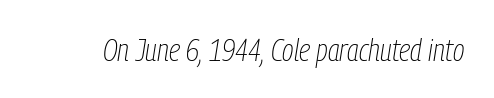
The image shows 31 px thin, condensed type, italic (leaning right); set normal letter spacing, not underlined; low stroke contrast and a medium x-height.
